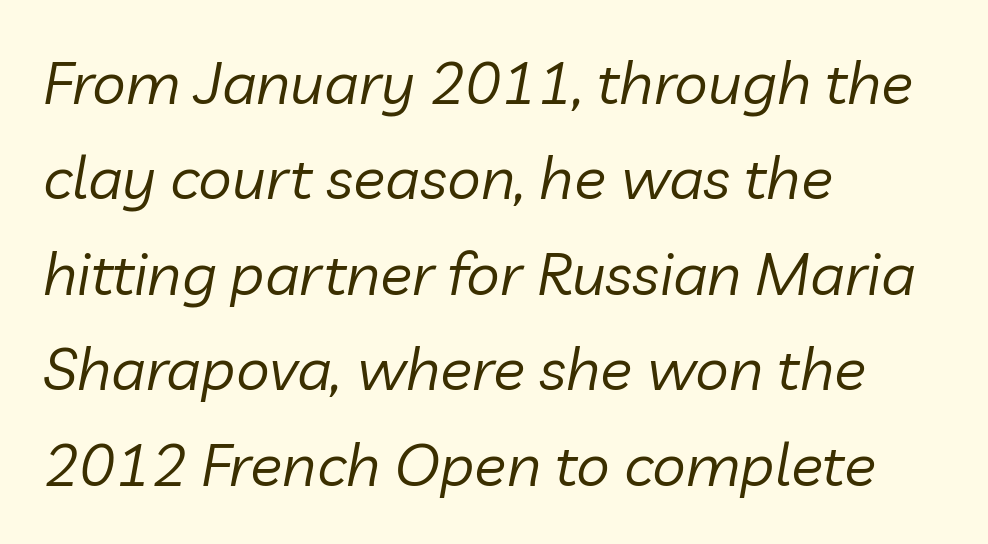
A typesetter would call this proportional, since set widths differ per character. Nobody drew a line under any word here. Leading: standard. Teacher's note: observe the even left margin — that is flush-left alignment. Posture: slanted.
